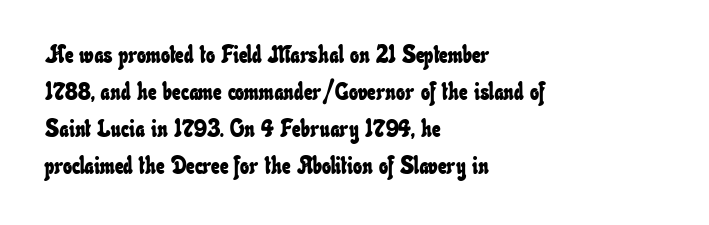
Q: Is the text underlined? A: No.
Q: How is the paragraph aligned? A: Left-aligned.
Q: Is the spacing between letters normal or unusually wide? A: Normal.
Q: Is the spacing between lines tight, normal or loose? A: Normal.
